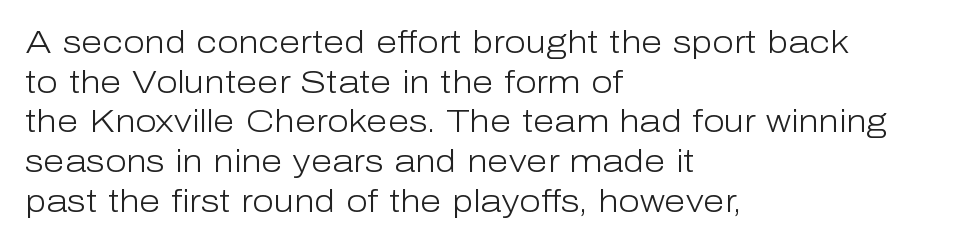
{"serif": "no", "italic": "no", "bold": "no", "weight": "light", "width": "normal", "stroke_contrast": "low", "x_height": "medium", "monospaced": "no", "underline": "no", "align": "left", "line_spacing": "normal", "line_spacing_ratio": 1.28, "letter_spacing": "normal", "letter_spacing_em": 0.0, "glyph_px": 31}
